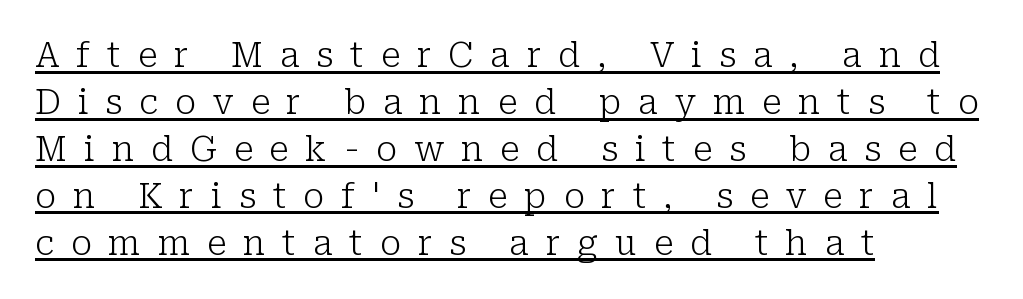
Q: Is the text bold? A: No.
Q: Is the text italic (slanted)? A: No, it is upright.
Q: Is the typeface a serif or a sans-serif typeface? A: Serif.
Q: Is the text underlined? A: Yes.
Q: How is the paragraph aligned? A: Left-aligned.
Q: Is the spacing between letters normal or unusually wide? A: Unusually wide.
Q: Is the spacing between lines tight, normal or loose? A: Normal.
Q: Width (condensed, normal, or wide)? A: Normal.
Q: Stroke contrast? A: Low.
Q: x-height? A: Medium.
Q: Monospaced? A: No.
